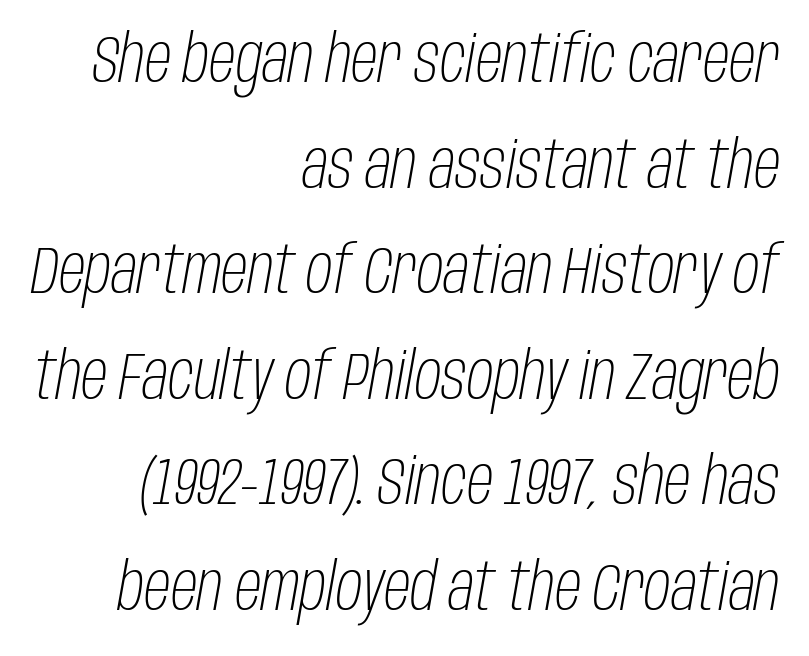
The image shows 66 px light, condensed type, italic (leaning right); set right-aligned, normal line spacing (1.6x), normal letter spacing, not underlined; low stroke contrast and a large x-height.
